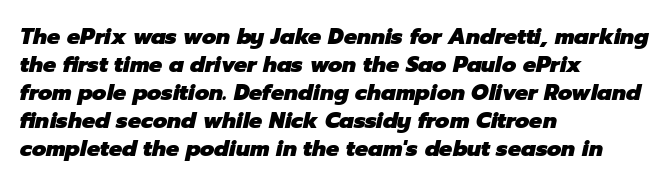
Q: Is the text bold? A: Yes.
Q: Is the text italic (slanted)? A: Yes, it leans right by about 12 degrees.
Q: Is the text underlined? A: No.
Q: How is the paragraph aligned? A: Left-aligned.
Q: Is the spacing between letters normal or unusually wide? A: Normal.
Q: Is the spacing between lines tight, normal or loose? A: Normal.
